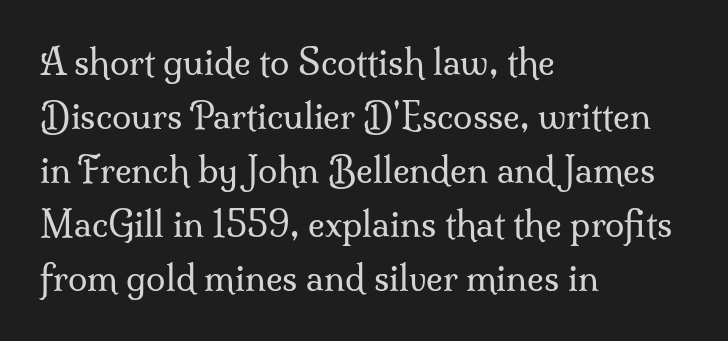
Q: Is the text bold? A: No.
Q: Is the text italic (slanted)? A: No, it is upright.
Q: Is the typeface a serif or a sans-serif typeface? A: Serif.
Q: Is the text underlined? A: No.
Q: How is the paragraph aligned? A: Left-aligned.
Q: Is the spacing between letters normal or unusually wide? A: Normal.
Q: Is the spacing between lines tight, normal or loose? A: Normal.
Q: Width (condensed, normal, or wide)? A: Normal.
Q: Stroke contrast? A: Medium.
Q: x-height? A: Small.
Q: Monospaced? A: No.
